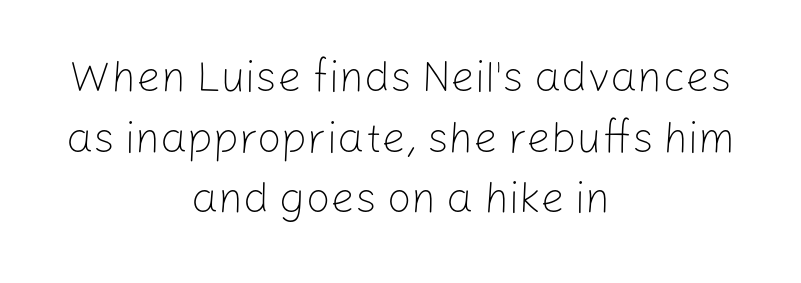
The image shows 43 px light sans-serif type, upright; set centered, normal line spacing (1.41x), normal letter spacing, not underlined; low stroke contrast and a medium x-height.
